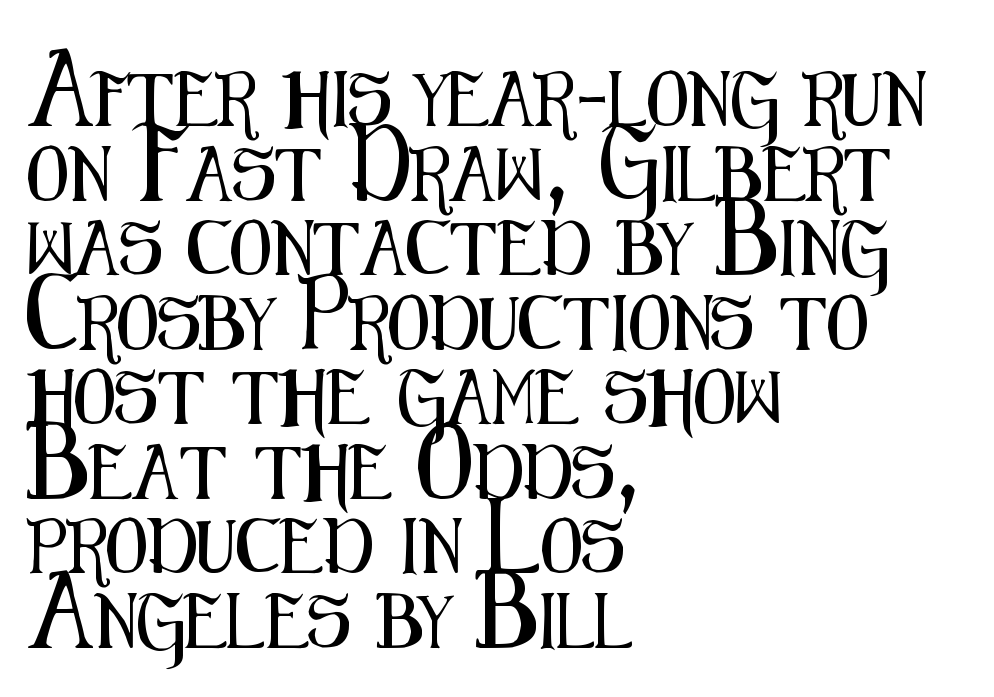
The image shows 54 px condensed type, upright; set left-aligned, normal line spacing (1.38x), normal letter spacing, not underlined; medium stroke contrast and a medium x-height.
